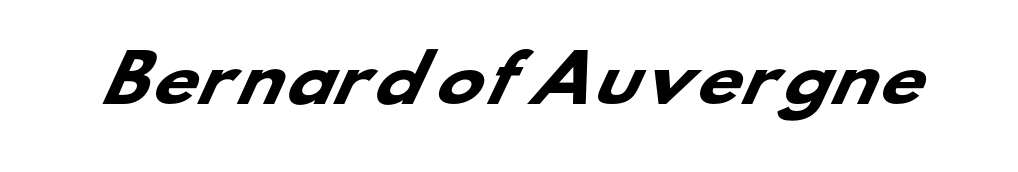
Spacing verdict: proportional, widths tailored to each character. The letters sit at their default tracking, neither squeezed nor spread. The face used here is a sans, in the tradition of grotesques and geometrics. The face used here has the dense, thick strokes of a bold.
